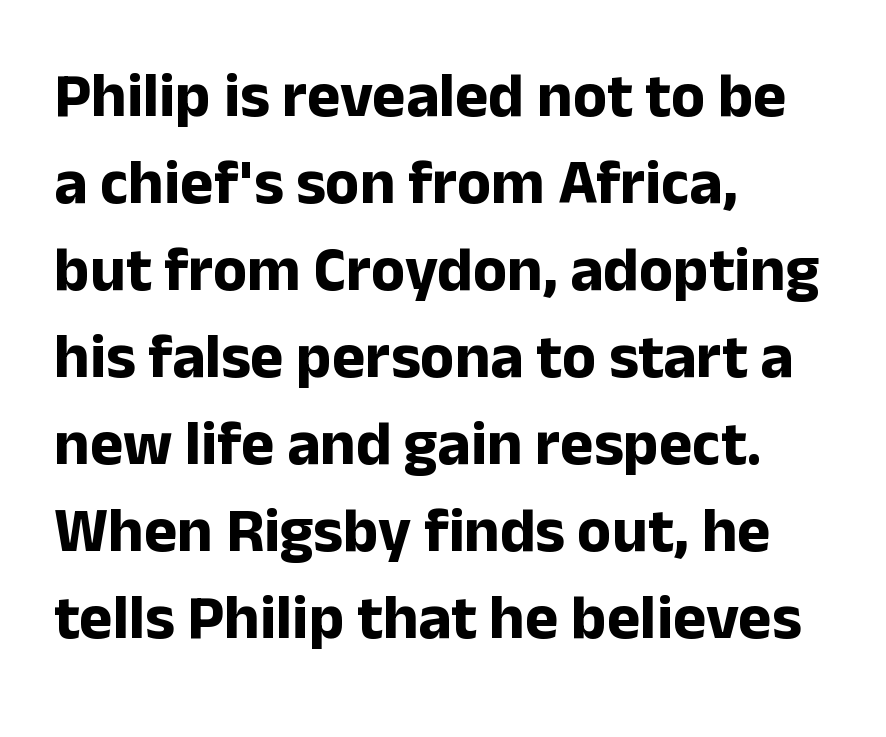
The image shows 63 px bold sans-serif type, upright; set left-aligned, normal line spacing (1.38x), normal letter spacing, not underlined; low stroke contrast and a medium x-height.
